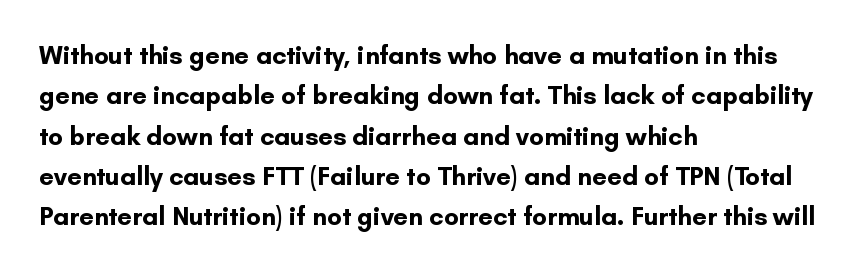
A classic flush-left, rag-right setting is used for this passage. Rows of type keep a routine distance in the vertical direction. Descenders are the only things crossing below the line. The strokes are fattened all the way to bold. Tracking value appears to be zero — textbook default spacing.
